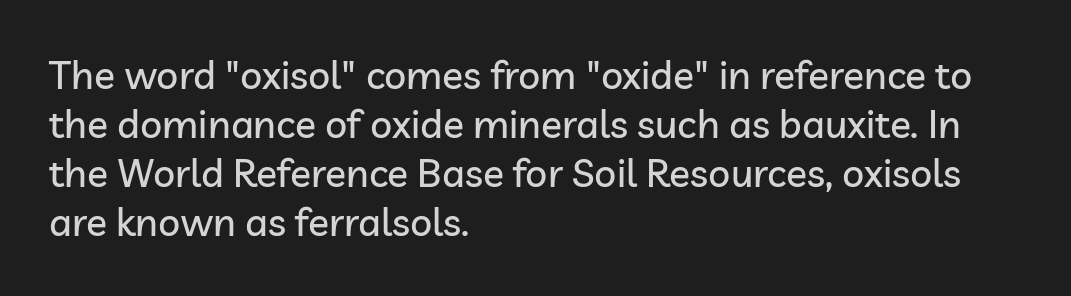
You could call the tracking neutral — neither tight nor loose. The area under the type is left untouched. Do the characters align in a grid? No, the font is proportional. In terms of letterform style, serifs are entirely absent. Left-aligned paragraph, ragged on the right.
